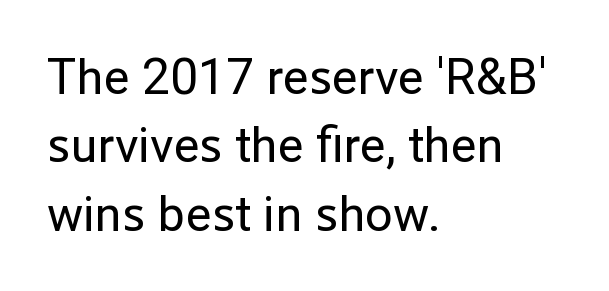
{"serif": "no", "italic": "no", "bold": "no", "weight": "regular", "width": "normal", "stroke_contrast": "low", "x_height": "medium", "monospaced": "no", "underline": "no", "align": "left", "line_spacing": "normal", "line_spacing_ratio": 1.37, "letter_spacing": "normal", "letter_spacing_em": 0.0, "glyph_px": 50}
